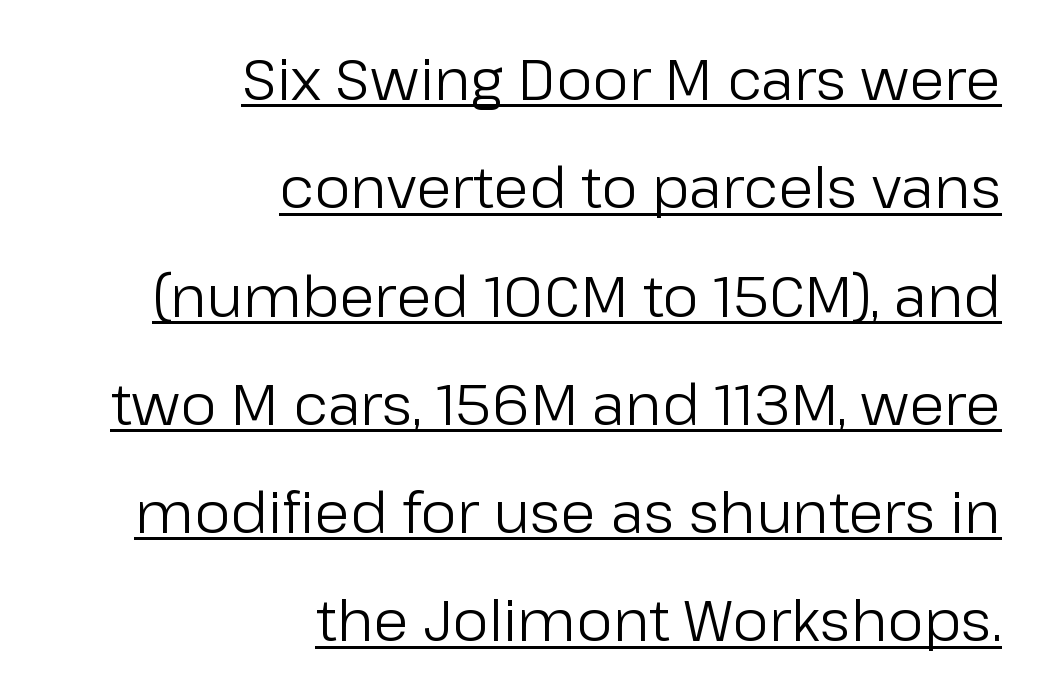
The image shows 57 px regular-weight sans-serif type, upright; set right-aligned, loose line spacing (1.9x), normal letter spacing, underlined; low stroke contrast and a medium x-height.
